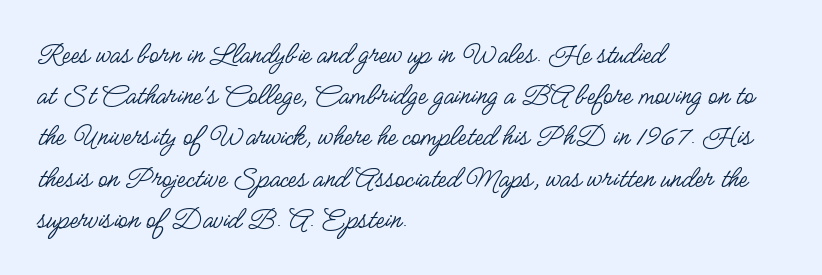
Q: Is the text bold? A: No.
Q: Is the text italic (slanted)? A: Yes.
Q: Is the typeface a serif or a sans-serif typeface? A: Sans-serif.
Q: Is the text underlined? A: No.
Q: How is the paragraph aligned? A: Left-aligned.
Q: Is the spacing between letters normal or unusually wide? A: Normal.
Q: Is the spacing between lines tight, normal or loose? A: Normal.
Q: Width (condensed, normal, or wide)? A: Condensed.
Q: Stroke contrast? A: Low.
Q: x-height? A: Small.
Q: Monospaced? A: No.
